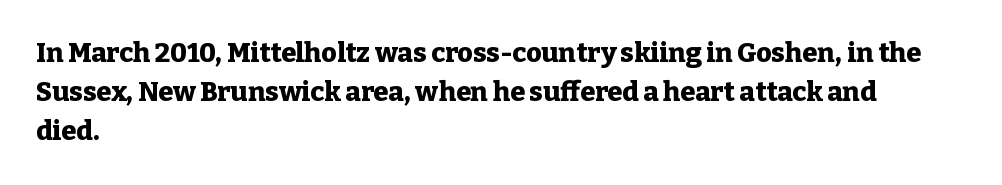
{"italic": "no", "bold": "yes", "underline": "no", "align": "left", "line_spacing": "normal", "line_spacing_ratio": 1.45, "letter_spacing": "normal", "letter_spacing_em": 0.0, "glyph_px": 27}
